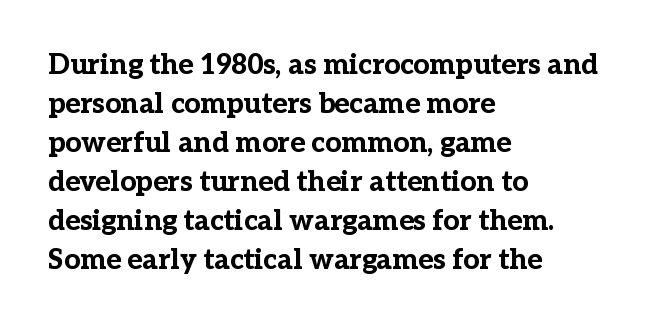
This sample keeps an unexceptional amount of space between lines. The letters carry serifs — small finishing strokes at the ends of their stems. These lines are rendered in a variable-pitch font. Nothing unusual about the tracking: characters are spaced as the font intends.
